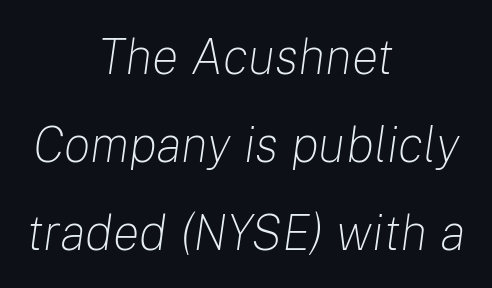
Q: Is the text bold? A: No.
Q: Is the text italic (slanted)? A: Yes, it leans right by about 8 degrees.
Q: Is the text underlined? A: No.
Q: How is the paragraph aligned? A: Centered.
Q: Is the spacing between letters normal or unusually wide? A: Normal.
Q: Width (condensed, normal, or wide)? A: Normal.
Q: Stroke contrast? A: Low.
Q: x-height? A: Medium.
Q: Monospaced? A: No.
